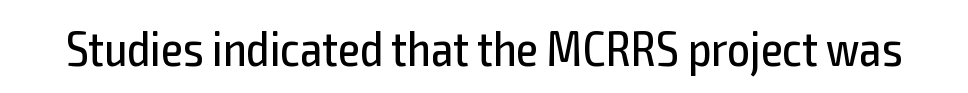
Clear beneath every line of the passage. Posture: straight, roman, zero tilt. Serif or sans? Sans — the stroke terminals are bare. Does extra space separate the letters? No, they use regular spacing. Stem width sits at or under what a default text font uses.
